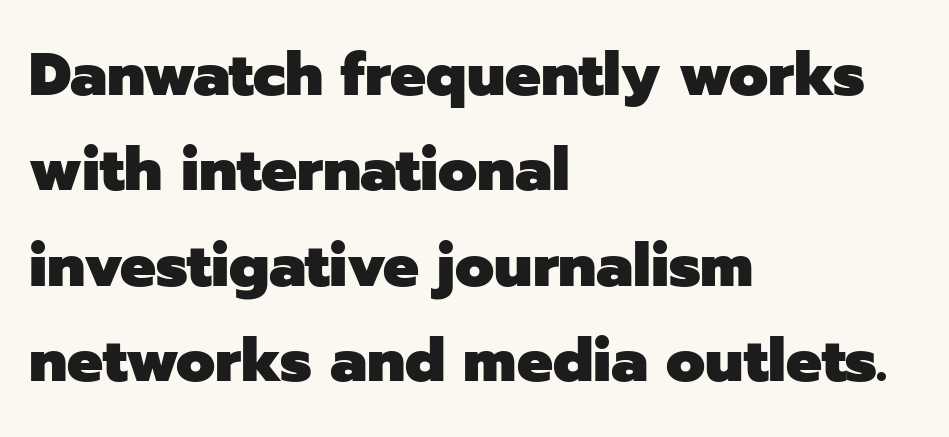
{"serif": "no", "italic": "no", "bold": "yes", "weight": "heavy", "width": "normal", "stroke_contrast": "low", "x_height": "medium", "monospaced": "no", "underline": "no", "align": "left", "line_spacing": "normal", "line_spacing_ratio": 1.59, "letter_spacing": "normal", "letter_spacing_em": 0.0, "glyph_px": 60}
